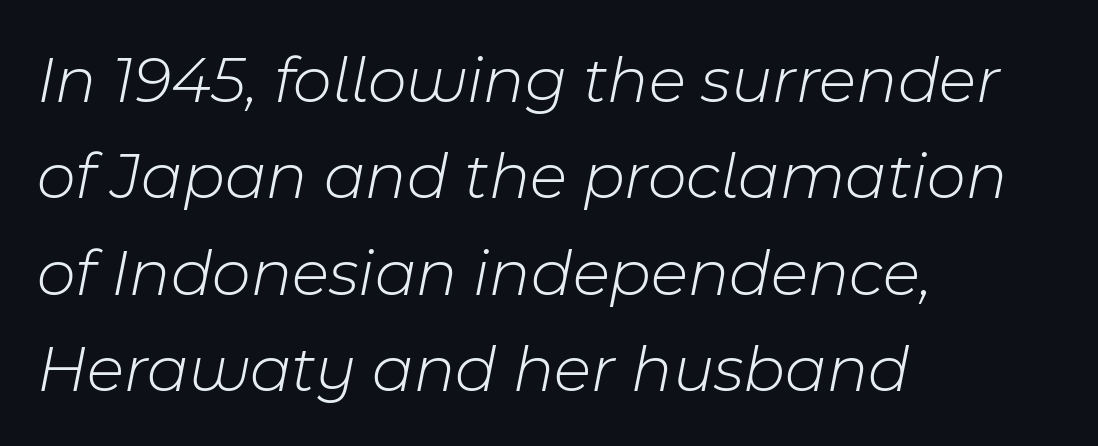
The image shows 67 px light type, italic (leaning right); set left-aligned, normal line spacing (1.44x), normal letter spacing, not underlined; low stroke contrast and a medium x-height.
